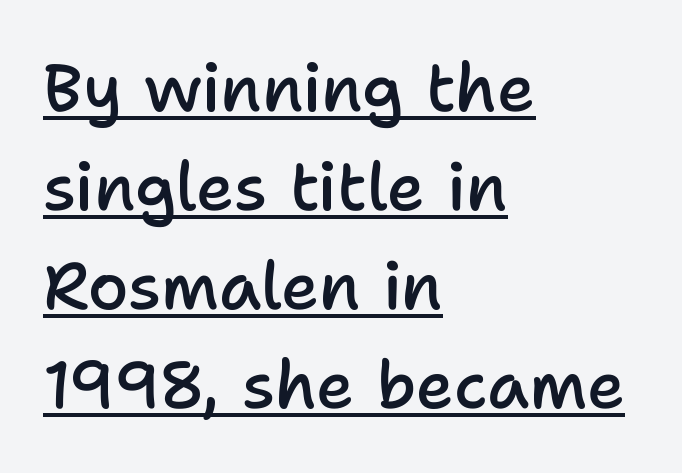
Q: Is the text bold? A: Semi-bold.
Q: Is the text italic (slanted)? A: No, it is upright.
Q: Is the typeface a serif or a sans-serif typeface? A: Sans-serif.
Q: Is the text underlined? A: Yes.
Q: How is the paragraph aligned? A: Left-aligned.
Q: Is the spacing between letters normal or unusually wide? A: Normal.
Q: Is the spacing between lines tight, normal or loose? A: Normal.
Q: Width (condensed, normal, or wide)? A: Normal.
Q: Stroke contrast? A: Low.
Q: x-height? A: Medium.
Q: Monospaced? A: No.
